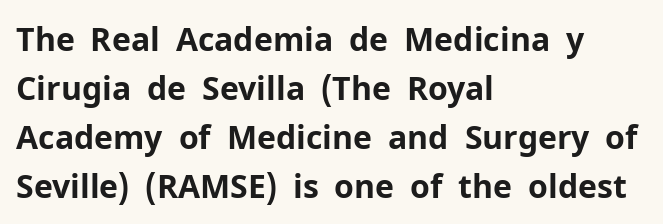
The string is rendered with underlining switched off. Successive baselines arrive at the customary interval. Tracking here is standard; glyphs follow each other at the usual distance. The setting favours the left margin, as ordinary paragraphs usually do.
